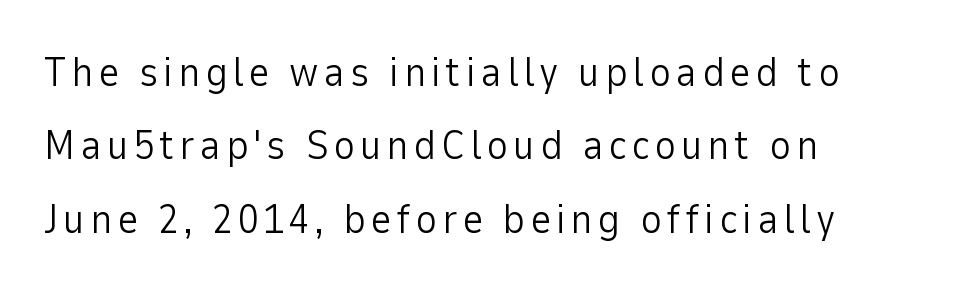
Q: Is the text bold? A: No.
Q: Is the text italic (slanted)? A: No, it is upright.
Q: Is the typeface a serif or a sans-serif typeface? A: Sans-serif.
Q: Is the text underlined? A: No.
Q: How is the paragraph aligned? A: Left-aligned.
Q: Width (condensed, normal, or wide)? A: Normal.
Q: Stroke contrast? A: Low.
Q: x-height? A: Medium.
Q: Monospaced? A: No.
